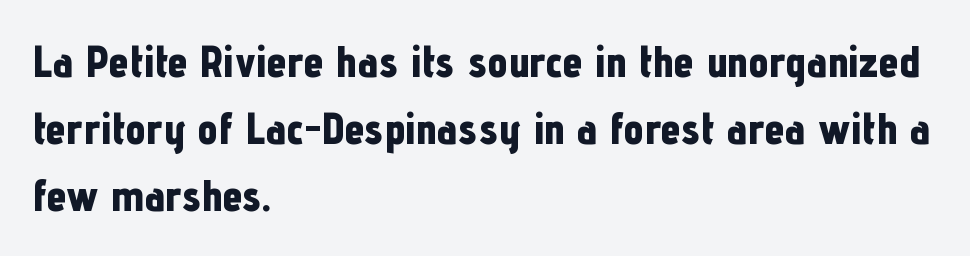
Q: Is the text bold? A: Yes.
Q: Is the text italic (slanted)? A: No, it is upright.
Q: Is the typeface a serif or a sans-serif typeface? A: Sans-serif.
Q: Is the text underlined? A: No.
Q: How is the paragraph aligned? A: Left-aligned.
Q: Is the spacing between letters normal or unusually wide? A: Normal.
Q: Is the spacing between lines tight, normal or loose? A: Normal.
Q: Width (condensed, normal, or wide)? A: Condensed.
Q: Stroke contrast? A: Low.
Q: x-height? A: Medium.
Q: Monospaced? A: No.
